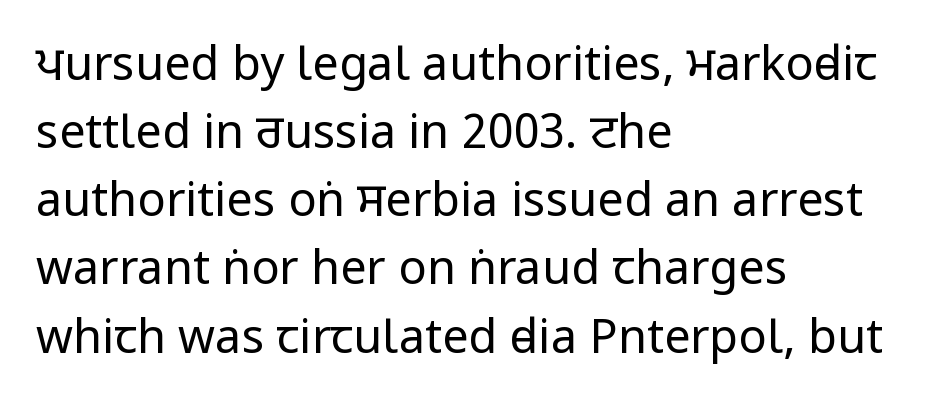
Q: Is the text bold? A: No.
Q: Is the text italic (slanted)? A: No, it is upright.
Q: Is the typeface a serif or a sans-serif typeface? A: Sans-serif.
Q: Is the text underlined? A: No.
Q: How is the paragraph aligned? A: Left-aligned.
Q: Is the spacing between letters normal or unusually wide? A: Normal.
Q: Is the spacing between lines tight, normal or loose? A: Normal.
Q: Width (condensed, normal, or wide)? A: Condensed.
Q: Stroke contrast? A: Low.
Q: x-height? A: Large.
Q: Monospaced? A: No.
